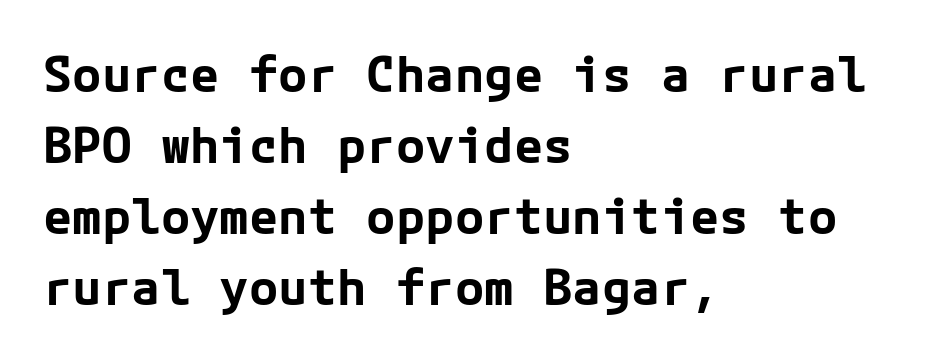
The image shows 49 px bold sans-serif type, upright; set left-aligned, normal line spacing (1.45x), normal letter spacing, not underlined; low stroke contrast and a medium x-height.
